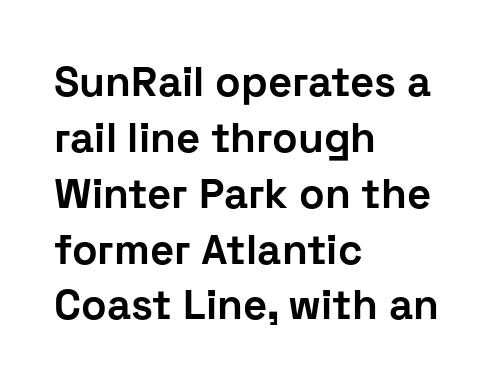
Q: Is the text bold? A: Yes.
Q: Is the text italic (slanted)? A: No, it is upright.
Q: Is the typeface a serif or a sans-serif typeface? A: Sans-serif.
Q: Is the text underlined? A: No.
Q: How is the paragraph aligned? A: Left-aligned.
Q: Is the spacing between letters normal or unusually wide? A: Normal.
Q: Is the spacing between lines tight, normal or loose? A: Normal.
Q: Width (condensed, normal, or wide)? A: Normal.
Q: Stroke contrast? A: Low.
Q: x-height? A: Medium.
Q: Monospaced? A: No.
